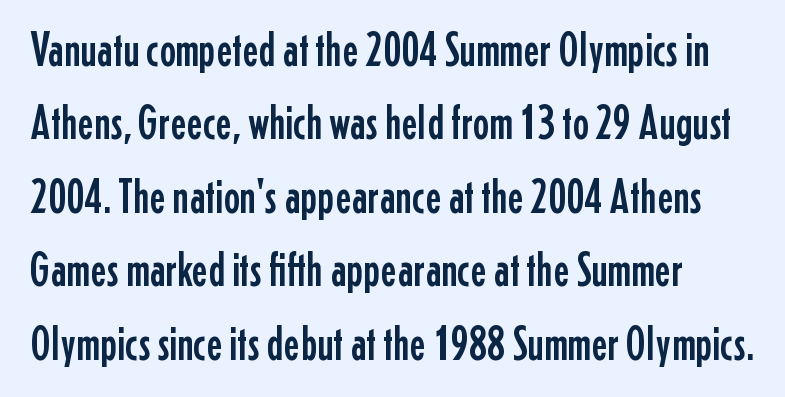
Q: Is the text italic (slanted)? A: No, it is upright.
Q: Is the typeface a serif or a sans-serif typeface? A: Sans-serif.
Q: Is the text underlined? A: No.
Q: Is the spacing between letters normal or unusually wide? A: Normal.
Q: Is the spacing between lines tight, normal or loose? A: Normal.
Q: Width (condensed, normal, or wide)? A: Condensed.
Q: Stroke contrast? A: Low.
Q: x-height? A: Medium.
Q: Monospaced? A: No.
